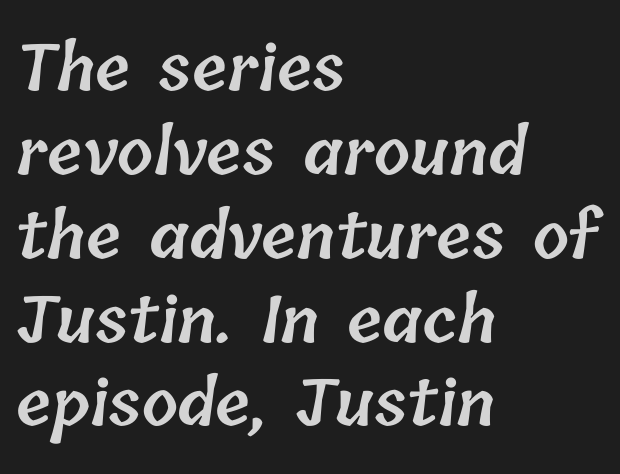
These lines are rendered in a variable-pitch font. The area under the type is left untouched. I'd describe the lettering as semibold — firm but not a full bold. The block of text has a typical density, with ordinary space between rows. If you drew a ruler down the left edge, every line would touch it.
